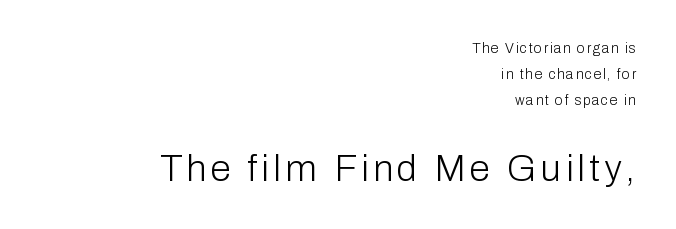
{"serif": "no", "italic": "no", "bold": "no", "weight": "light", "width": "normal", "stroke_contrast": "low", "x_height": "medium", "monospaced": "no", "underline": "no", "align": "right", "line_spacing_ratio": 1.86, "larger_block": "second", "size_ratio": 2.64, "glyph_px": 37}
